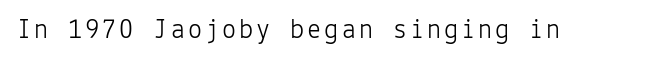
The image shows 28 px light sans-serif type, upright, monospaced; set not underlined; low stroke contrast and a medium x-height.
